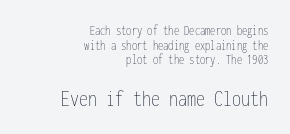
{"italic": "no", "bold": "no", "underline": "no", "align": "right", "line_spacing": "tight", "line_spacing_ratio": 1.05, "letter_spacing": "normal", "letter_spacing_em": 0.0, "larger_block": "second", "size_ratio": 1.71, "glyph_px": 24}
